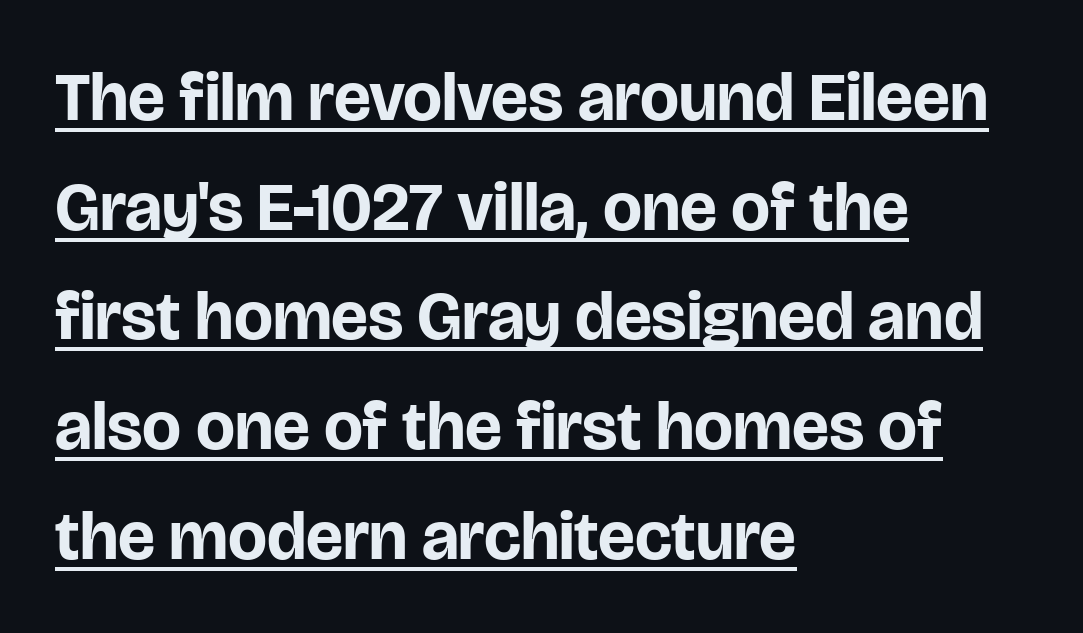
Q: Is the text bold? A: Yes.
Q: Is the text italic (slanted)? A: No, it is upright.
Q: Is the typeface a serif or a sans-serif typeface? A: Sans-serif.
Q: Is the text underlined? A: Yes.
Q: How is the paragraph aligned? A: Left-aligned.
Q: Is the spacing between letters normal or unusually wide? A: Normal.
Q: Is the spacing between lines tight, normal or loose? A: Normal.
Q: Width (condensed, normal, or wide)? A: Normal.
Q: Stroke contrast? A: Low.
Q: x-height? A: Large.
Q: Monospaced? A: No.
